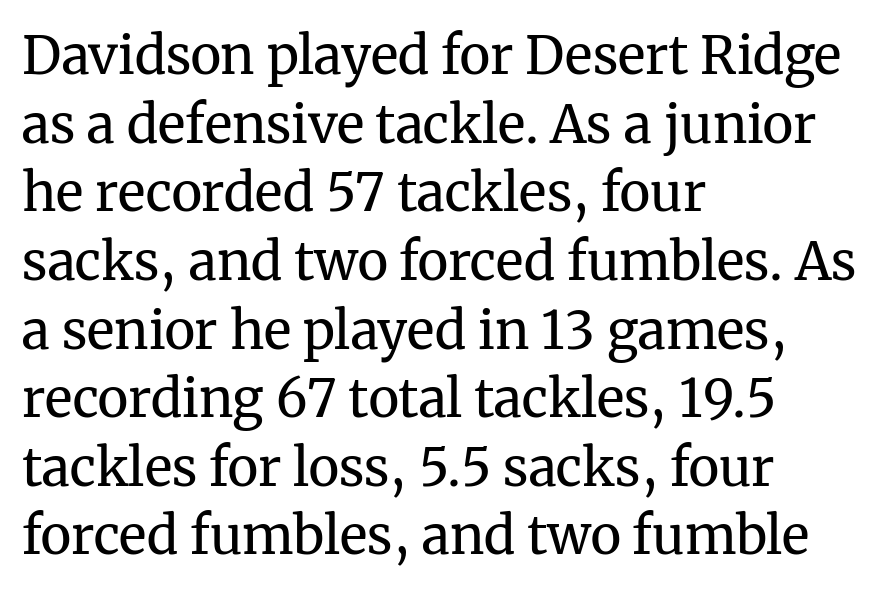
Q: Is the text bold? A: No.
Q: Is the text italic (slanted)? A: No, it is upright.
Q: Is the typeface a serif or a sans-serif typeface? A: Serif.
Q: Is the text underlined? A: No.
Q: How is the paragraph aligned? A: Left-aligned.
Q: Is the spacing between letters normal or unusually wide? A: Normal.
Q: Is the spacing between lines tight, normal or loose? A: Normal.
Q: Width (condensed, normal, or wide)? A: Normal.
Q: Stroke contrast? A: Medium.
Q: x-height? A: Medium.
Q: Monospaced? A: No.
